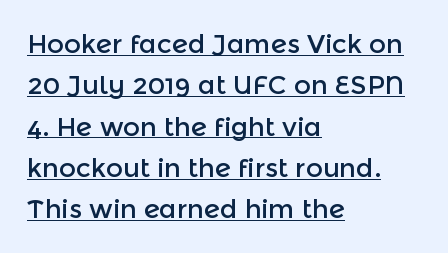
Q: Is the text italic (slanted)? A: No, it is upright.
Q: Is the text underlined? A: Yes.
Q: How is the paragraph aligned? A: Left-aligned.
Q: Is the spacing between letters normal or unusually wide? A: Normal.
Q: Is the spacing between lines tight, normal or loose? A: Normal.
